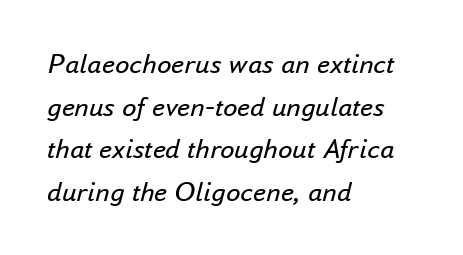
Q: Is the text bold? A: No.
Q: Is the text italic (slanted)? A: Yes, it leans right by about 16 degrees.
Q: Is the text underlined? A: No.
Q: How is the paragraph aligned? A: Left-aligned.
Q: Is the spacing between letters normal or unusually wide? A: Normal.
Q: Is the spacing between lines tight, normal or loose? A: Normal.
Q: Width (condensed, normal, or wide)? A: Normal.
Q: Stroke contrast? A: Low.
Q: x-height? A: Small.
Q: Monospaced? A: No.
